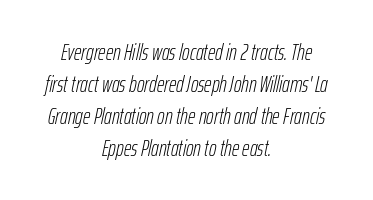
Each word holds together tightly as a unit, with standard inter-letter gaps. A centered setting, common on invitations and titles, is used for this passage. Yep, that's italic — everything's leaning. A bare baseline throughout the passage.
